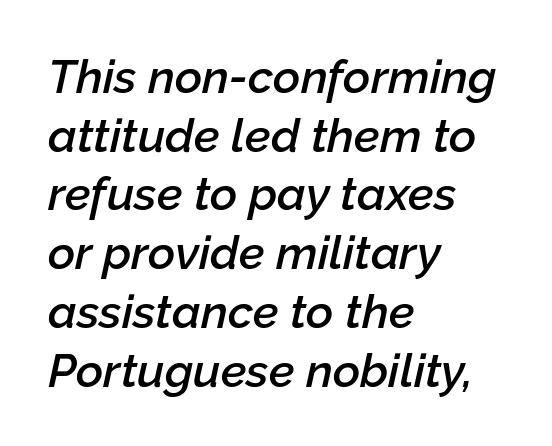
{"italic": "yes", "lean": "right", "slant_degrees": 12, "bold": "semi", "weight": "semibold", "width": "normal", "stroke_contrast": "low", "x_height": "medium", "monospaced": "no", "underline": "no", "align": "left", "line_spacing": "normal", "line_spacing_ratio": 1.25, "letter_spacing": "normal", "letter_spacing_em": 0.0, "glyph_px": 47}
